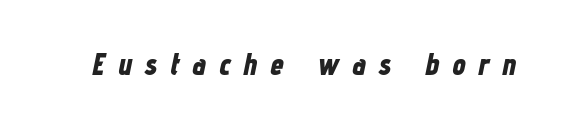
The image shows 30 px bold, condensed type, italic (leaning right); set unusually wide letter spacing (+0.43 em), not underlined; low stroke contrast and a medium x-height.
